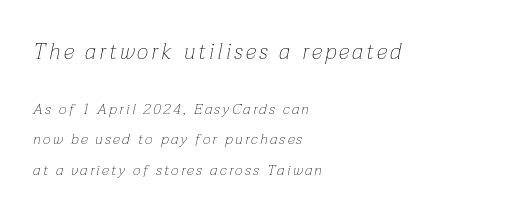
Q: Is the text bold? A: No.
Q: Is the text italic (slanted)? A: Yes, it leans right by about 12 degrees.
Q: Is the text underlined? A: No.
Q: How is the paragraph aligned? A: Left-aligned.
Q: Is the spacing between lines tight, normal or loose? A: Loose.
Q: Which block of text is set in a larger size, the first (top) or the second (bottom)? A: The first (top) one.
